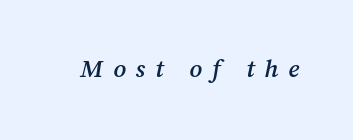
Q: Is the text bold? A: Semi-bold.
Q: Is the text italic (slanted)? A: Yes, it leans right by about 12 degrees.
Q: Is the text underlined? A: No.
Q: Is the spacing between letters normal or unusually wide? A: Unusually wide.
